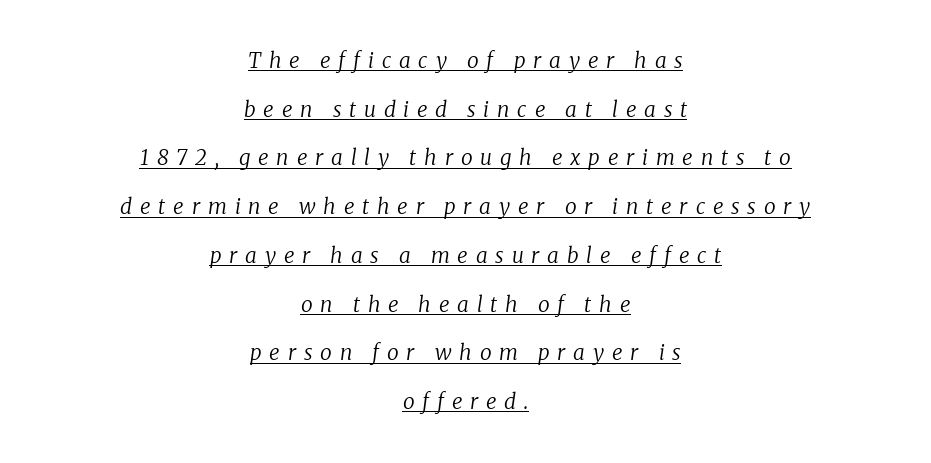
{"italic": "yes", "lean": "right", "slant_degrees": 8, "bold": "no", "underline": "yes", "align": "center", "line_spacing": "loose", "line_spacing_ratio": 2.32, "letter_spacing": "wide", "letter_spacing_em": 0.37, "glyph_px": 21}
